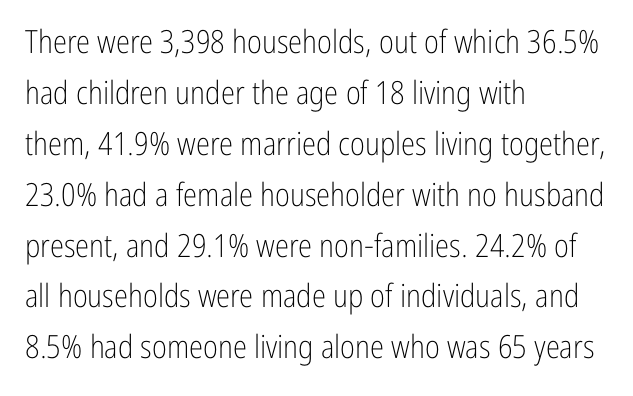
{"serif": "no", "italic": "no", "bold": "no", "weight": "light", "width": "condensed", "stroke_contrast": "low", "x_height": "medium", "monospaced": "no", "underline": "no", "align": "left", "line_spacing": "normal", "line_spacing_ratio": 1.59, "letter_spacing": "normal", "letter_spacing_em": 0.0, "glyph_px": 32}
